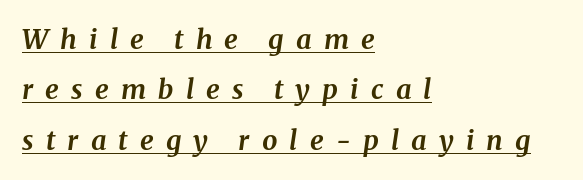
The image shows 27 px bold type, italic (leaning right); set left-aligned, line spacing 1.87x, unusually wide letter spacing (+0.45 em), underlined.
